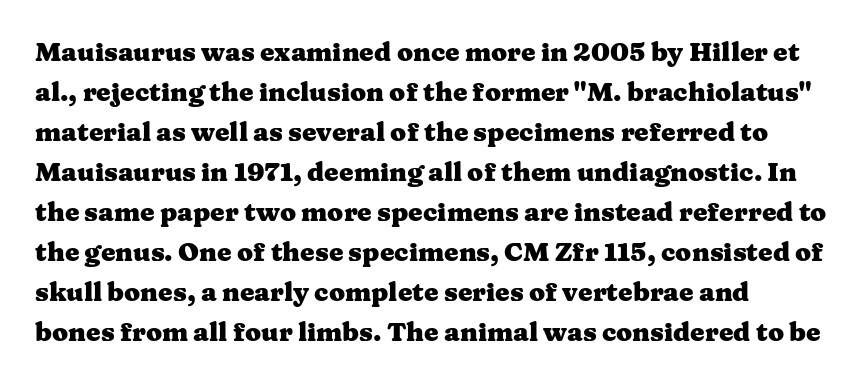
Does the leading feel generous? No, just average. Characters remain perfectly vertical along every line. Compared with an ordinary text face, these strokes are far heavier — a full bold. Look at the tracking — it's just the regular setting, nothing added.
